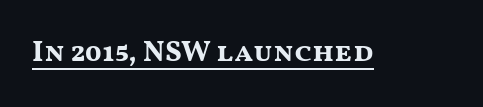
{"serif": "no", "italic": "no", "bold": "yes", "weight": "bold", "width": "wide", "stroke_contrast": "medium", "x_height": "medium", "monospaced": "no", "underline": "yes", "letter_spacing": "normal", "letter_spacing_em": 0.0, "glyph_px": 30}
